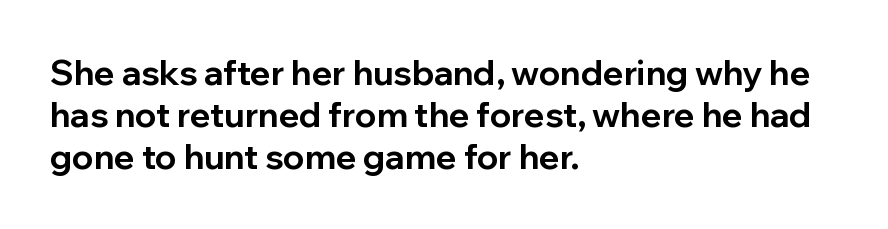
The image shows 34 px bold sans-serif type, upright; set left-aligned, line spacing 1.24x, normal letter spacing, not underlined; low stroke contrast and a medium x-height.
